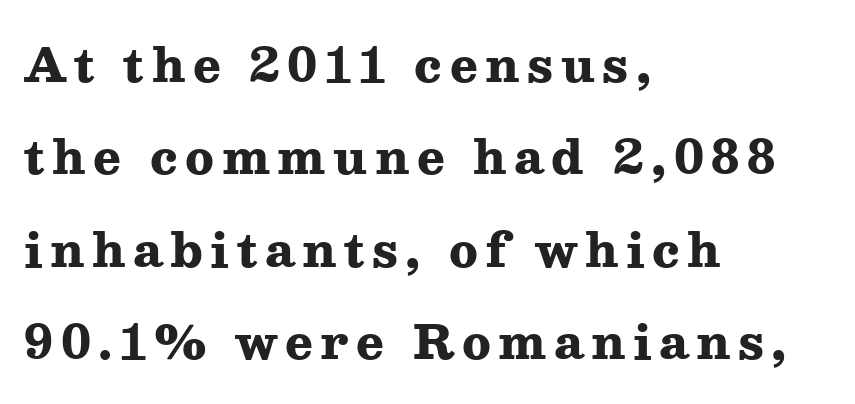
Layout note: lines flush left. In terms of posture, this sample is upright. The space between consecutive lines is lavish. Each letter keeps its own natural width here, so spacing adapts to shape.
